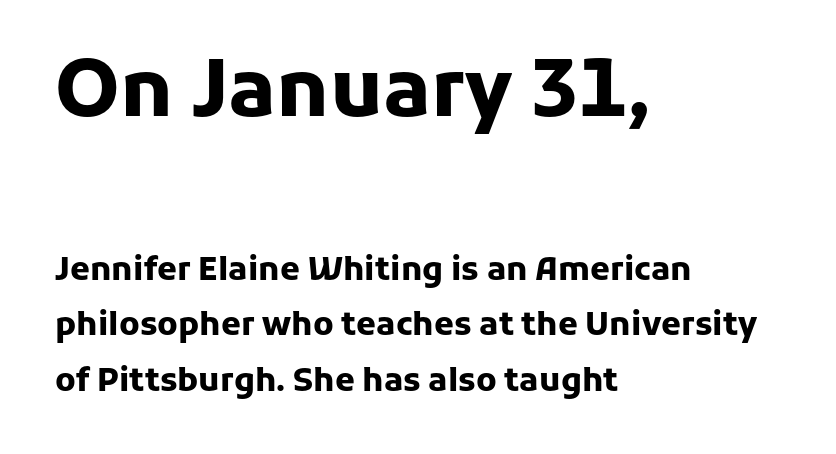
{"serif": "no", "italic": "no", "bold": "yes", "weight": "heavy", "width": "normal", "stroke_contrast": "low", "x_height": "medium", "monospaced": "no", "underline": "no", "align": "left", "line_spacing_ratio": 1.73, "letter_spacing": "normal", "letter_spacing_em": 0.0, "larger_block": "first", "size_ratio": 2.47, "glyph_px": 79}
